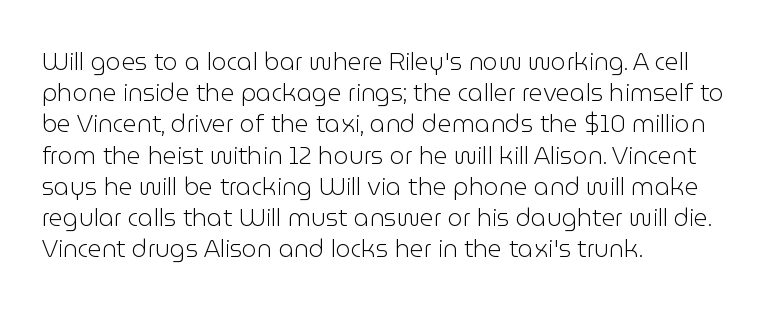
The image shows 24 px text type, upright; set left-aligned, normal line spacing (1.3x), normal letter spacing, not underlined.
